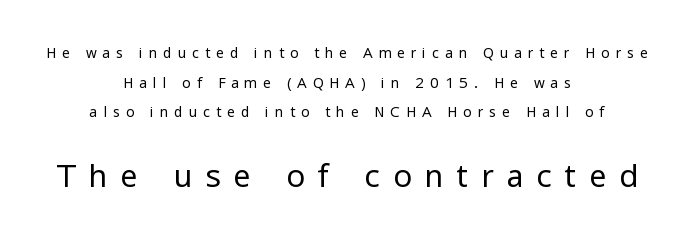
The image shows 31 px regular-weight sans-serif type, upright; set centered, loose line spacing (2.11x), unusually wide letter spacing (+0.41 em), not underlined; the second (bottom) block is 2.21x larger; low stroke contrast and a medium x-height.
